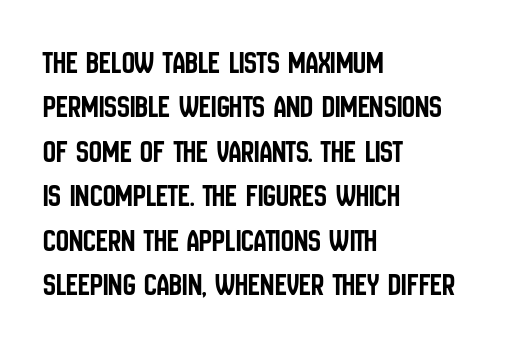
The image shows 32 px condensed sans-serif type, upright; set left-aligned, normal line spacing (1.39x), normal letter spacing, not underlined; low stroke contrast and a large x-height.
